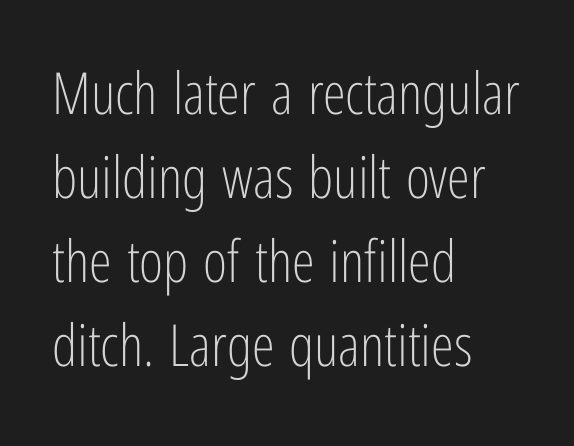
{"serif": "no", "italic": "no", "bold": "no", "weight": "light", "width": "condensed", "stroke_contrast": "low", "x_height": "medium", "monospaced": "no", "underline": "no", "align": "left", "line_spacing": "normal", "line_spacing_ratio": 1.45, "letter_spacing": "normal", "letter_spacing_em": 0.0, "glyph_px": 58}
